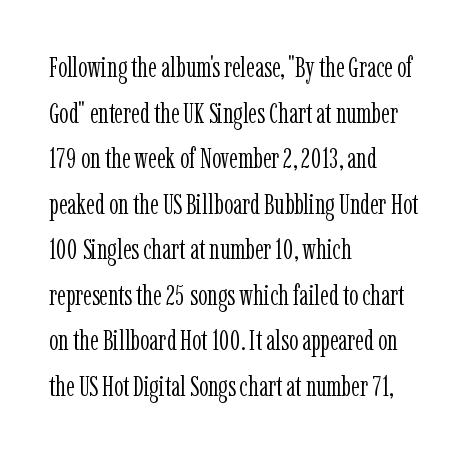
{"serif": "yes", "italic": "no", "bold": "no", "weight": "light", "width": "condensed", "stroke_contrast": "low", "x_height": "medium", "monospaced": "no", "underline": "no", "align": "left", "line_spacing": "normal", "line_spacing_ratio": 1.57, "letter_spacing": "normal", "letter_spacing_em": 0.0, "glyph_px": 29}
